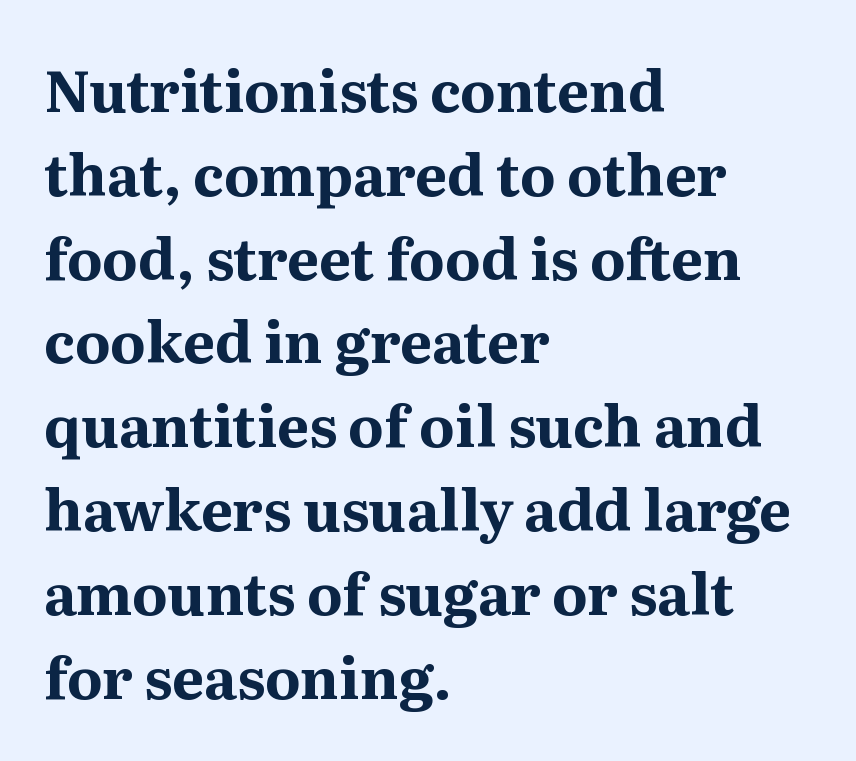
The image shows 57 px bold serif type, upright; set left-aligned, normal line spacing (1.47x), normal letter spacing, not underlined; medium stroke contrast and a medium x-height.
